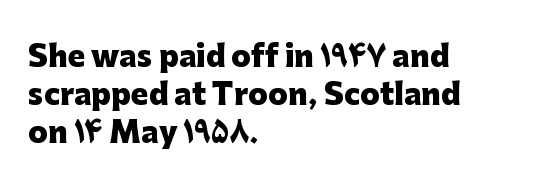
Q: Is the text bold? A: Yes.
Q: Is the text italic (slanted)? A: No, it is upright.
Q: Is the typeface a serif or a sans-serif typeface? A: Sans-serif.
Q: Is the text underlined? A: No.
Q: How is the paragraph aligned? A: Left-aligned.
Q: Is the spacing between letters normal or unusually wide? A: Normal.
Q: Is the spacing between lines tight, normal or loose? A: Normal.
Q: Width (condensed, normal, or wide)? A: Normal.
Q: Stroke contrast? A: Low.
Q: x-height? A: Medium.
Q: Monospaced? A: No.
